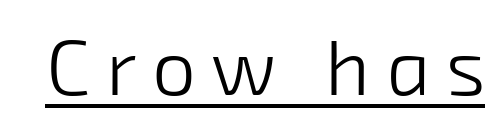
Is this a fixed-width face? No — the glyphs have proportional, varying widths. The rendering uses the underline text-decoration. On a weight scale, this lands at 450 or below. Spacing between characters has been opened up far beyond the box default.
